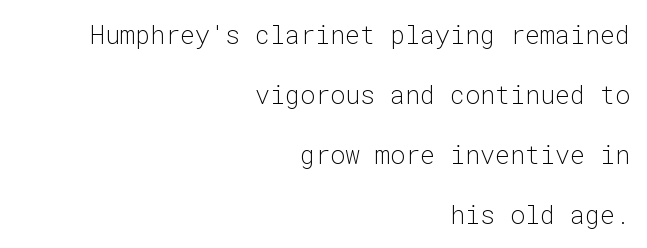
{"italic": "no", "bold": "no", "underline": "no", "align": "right", "line_spacing": "loose", "line_spacing_ratio": 2.4, "letter_spacing": "normal", "letter_spacing_em": 0.0, "glyph_px": 25}
